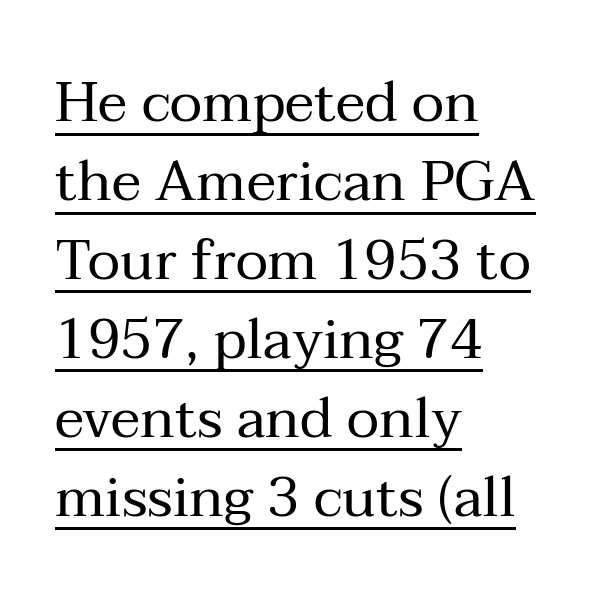
A typesetter would call this proportional, since set widths differ per character. The letters stand straight up with perfectly vertical stems. Successive baselines arrive at the customary interval. Students, note that the glyphs here touch the page at normal intervals.
